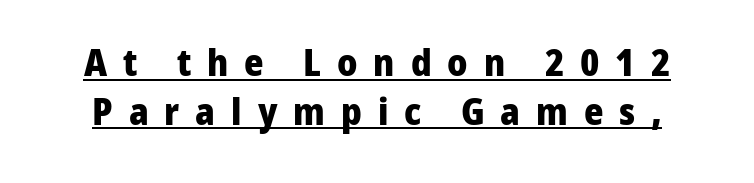
The characters display no serif detailing; their extremities are plain. What stands out about the letter spacing? Its width — letters are far apart. The face used here appears with an underline applied. These lines carry a lot of weight — the face is fully bold. Here the designer chose a conventional face with non-uniform glyph widths.
